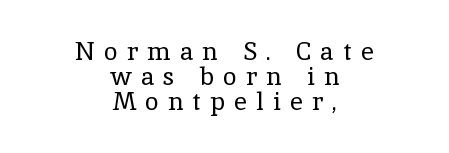
The lines are packed closely together with very little leading. Posture: vertical. Glance below the letters and you will spot only blank space. The font sits on the lighter half of the weight spectrum, regular included.
